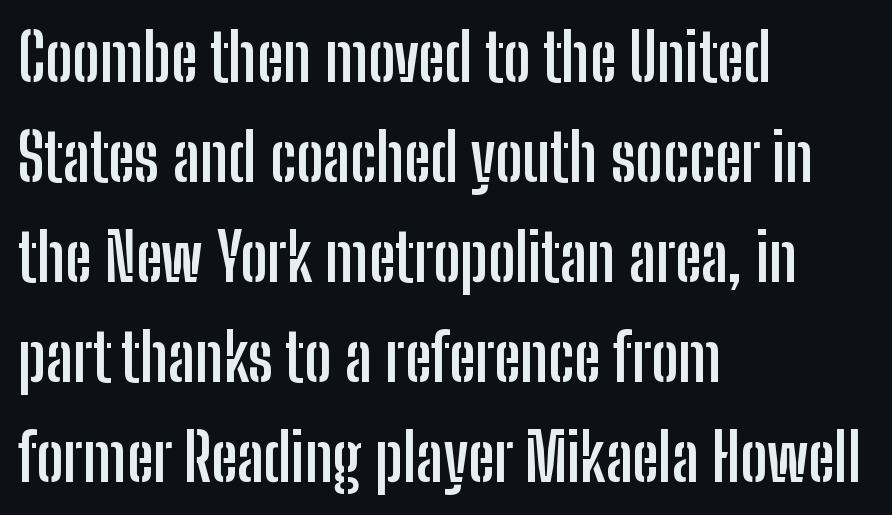
Q: Is the text bold? A: Yes.
Q: Is the text italic (slanted)? A: No, it is upright.
Q: Is the typeface a serif or a sans-serif typeface? A: Sans-serif.
Q: Is the text underlined? A: No.
Q: How is the paragraph aligned? A: Left-aligned.
Q: Is the spacing between letters normal or unusually wide? A: Normal.
Q: Is the spacing between lines tight, normal or loose? A: Normal.
Q: Width (condensed, normal, or wide)? A: Condensed.
Q: Stroke contrast? A: Low.
Q: x-height? A: Medium.
Q: Monospaced? A: No.
